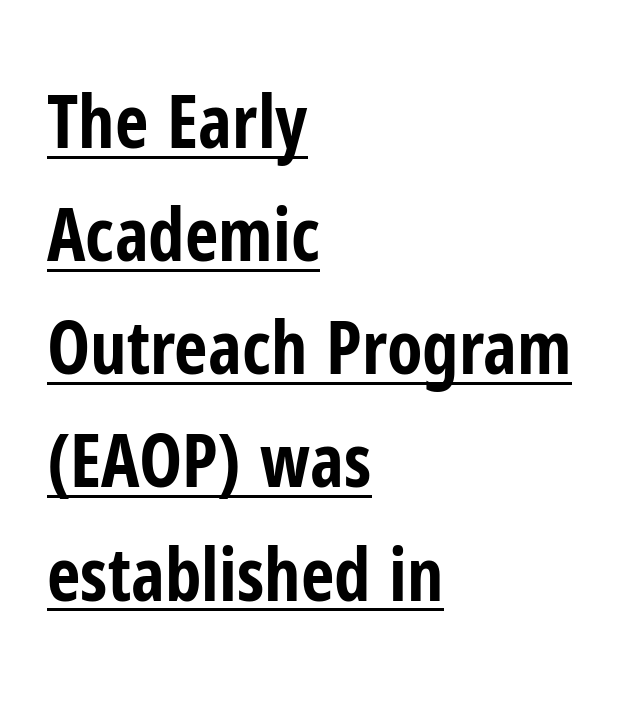
Q: Is the text bold? A: Yes.
Q: Is the text italic (slanted)? A: No, it is upright.
Q: Is the typeface a serif or a sans-serif typeface? A: Sans-serif.
Q: Is the text underlined? A: Yes.
Q: How is the paragraph aligned? A: Left-aligned.
Q: Is the spacing between letters normal or unusually wide? A: Normal.
Q: Is the spacing between lines tight, normal or loose? A: Normal.
Q: Width (condensed, normal, or wide)? A: Condensed.
Q: Stroke contrast? A: Low.
Q: x-height? A: Medium.
Q: Monospaced? A: No.
